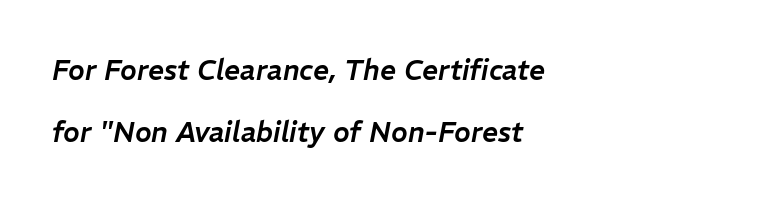
A typesetter would call this leading open, well beyond the default. Does the lettering tilt? It does — this is italic. No word sits above an underline. The face used here is rendered with its standard letterfit.
